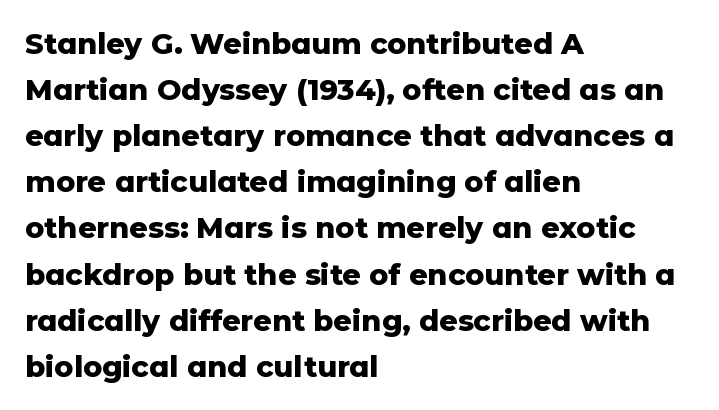
Q: Is the text bold? A: Yes.
Q: Is the text italic (slanted)? A: No, it is upright.
Q: Is the typeface a serif or a sans-serif typeface? A: Sans-serif.
Q: Is the text underlined? A: No.
Q: How is the paragraph aligned? A: Left-aligned.
Q: Is the spacing between letters normal or unusually wide? A: Normal.
Q: Is the spacing between lines tight, normal or loose? A: Normal.
Q: Width (condensed, normal, or wide)? A: Normal.
Q: Stroke contrast? A: Low.
Q: x-height? A: Medium.
Q: Monospaced? A: No.
